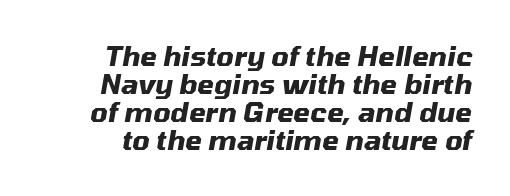
The image shows 27 px bold type, italic (leaning right); set right-aligned, tight line spacing (1.04x), normal letter spacing, not underlined.
